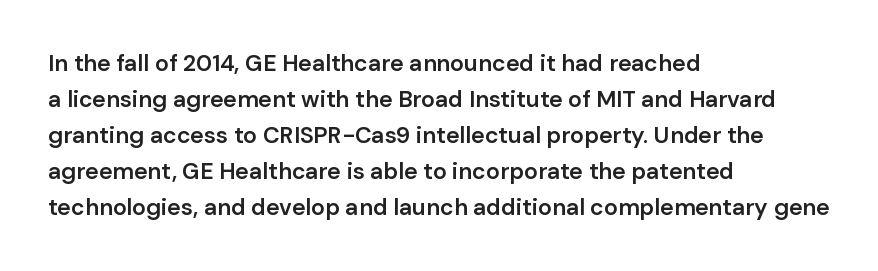
The image shows 23 px text type, upright; set left-aligned, normal line spacing (1.56x), normal letter spacing, not underlined.
